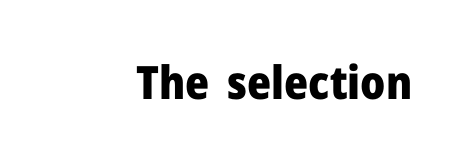
{"serif": "no", "italic": "no", "bold": "yes", "weight": "heavy", "width": "normal", "stroke_contrast": "low", "x_height": "medium", "monospaced": "no", "underline": "no", "letter_spacing": "normal", "letter_spacing_em": 0.0, "glyph_px": 46}
